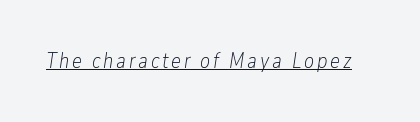
{"italic": "yes", "lean": "right", "slant_degrees": 9, "bold": "no", "underline": "yes", "glyph_px": 21}
